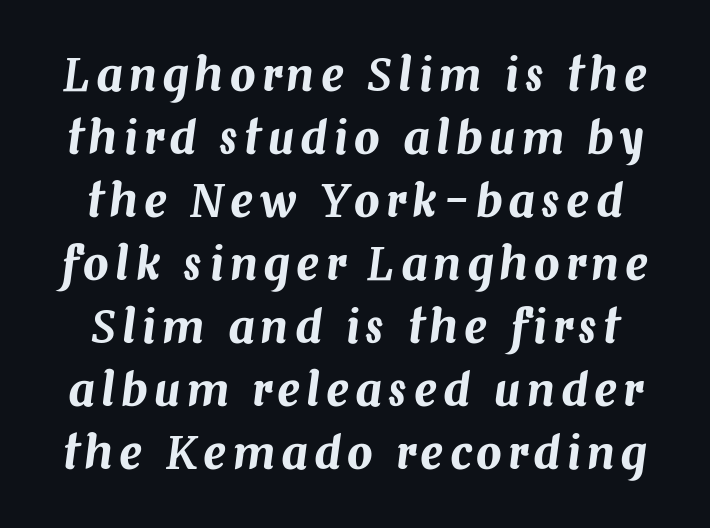
This sample uses an oblique cut, with every glyph tilted off the vertical. The space between consecutive lines is moderate. The rendering uses natural spacing where letterforms have individual widths. The gap between lines stays unmarked.
